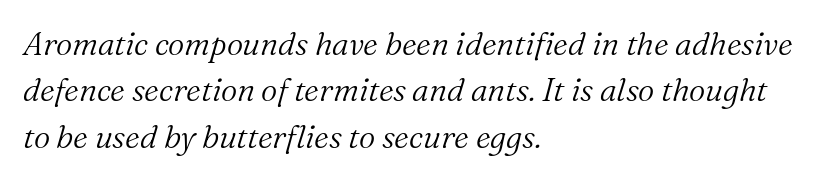
The image shows 32 px light serif type, italic (leaning right); set left-aligned, normal line spacing (1.45x), normal letter spacing, not underlined; medium stroke contrast and a medium x-height.
